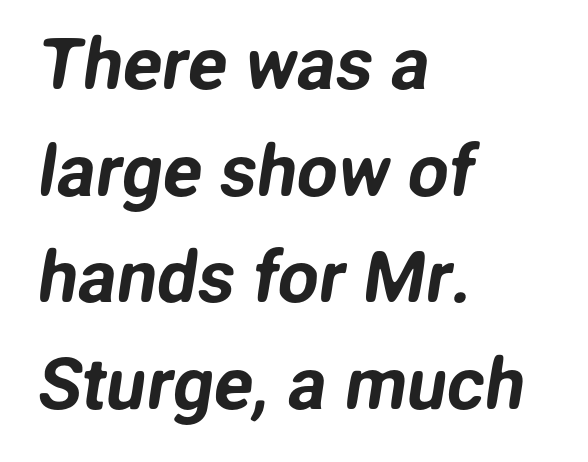
Q: Is the typeface a serif or a sans-serif typeface? A: Sans-serif.
Q: Is the text underlined? A: No.
Q: How is the paragraph aligned? A: Left-aligned.
Q: Is the spacing between letters normal or unusually wide? A: Normal.
Q: Is the spacing between lines tight, normal or loose? A: Normal.
Q: Width (condensed, normal, or wide)? A: Normal.
Q: Stroke contrast? A: Low.
Q: x-height? A: Medium.
Q: Monospaced? A: No.
